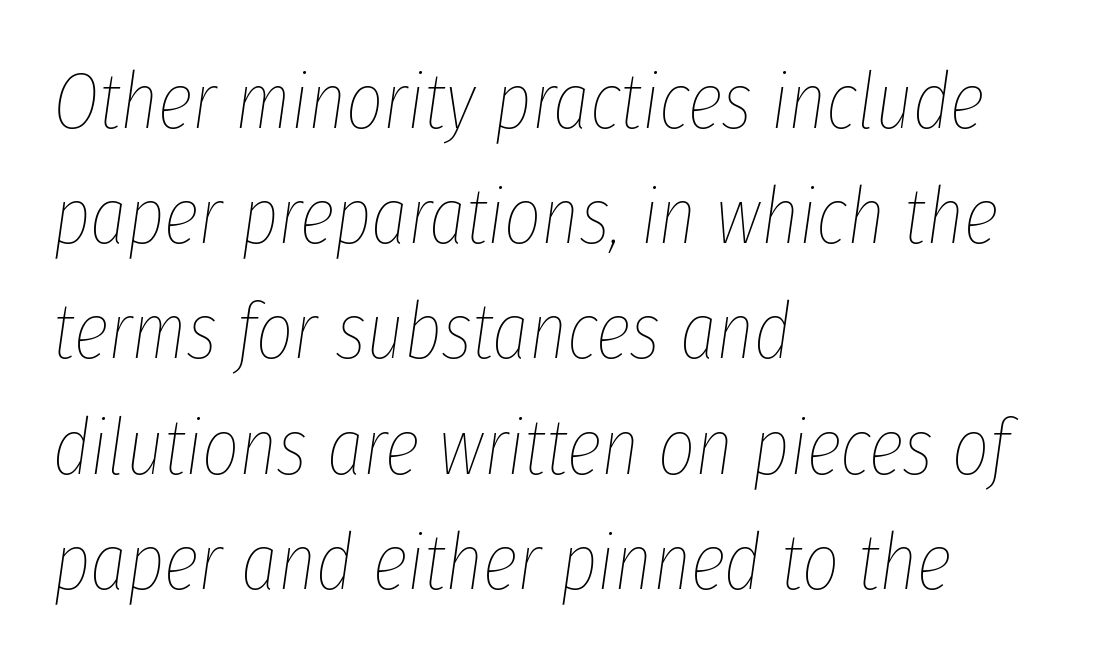
Q: Is the text bold? A: No.
Q: Is the text italic (slanted)? A: Yes, it leans right by about 8 degrees.
Q: Is the text underlined? A: No.
Q: How is the paragraph aligned? A: Left-aligned.
Q: Is the spacing between letters normal or unusually wide? A: Normal.
Q: Is the spacing between lines tight, normal or loose? A: Normal.
Q: Width (condensed, normal, or wide)? A: Condensed.
Q: Stroke contrast? A: Low.
Q: x-height? A: Medium.
Q: Monospaced? A: No.
